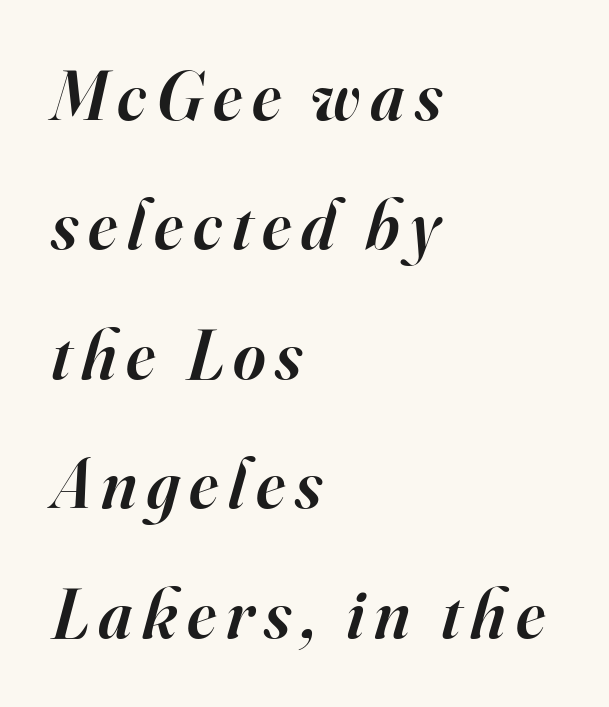
{"serif": "yes", "italic": "yes", "lean": "right", "slant_degrees": 16, "bold": "semi", "weight": "semibold", "width": "normal", "stroke_contrast": "high", "x_height": "small", "monospaced": "no", "underline": "no", "align": "left", "line_spacing_ratio": 1.85, "glyph_px": 70}
